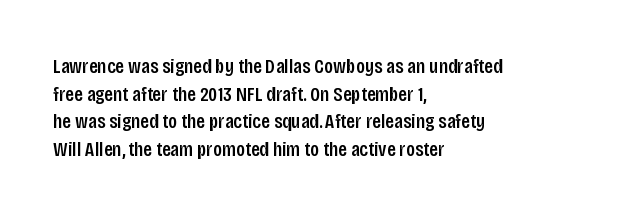
The image shows 21 px text type, upright; set left-aligned, normal line spacing (1.32x), normal letter spacing, not underlined.
